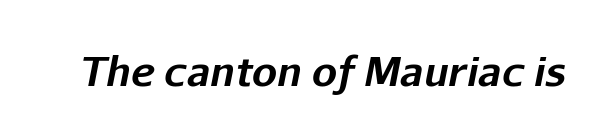
The letters advance in unequal steps, a hallmark of proportional type. Rendered with sloped, italic letterforms. The font is running at its bold setting. Has an underline been added? It has not.
